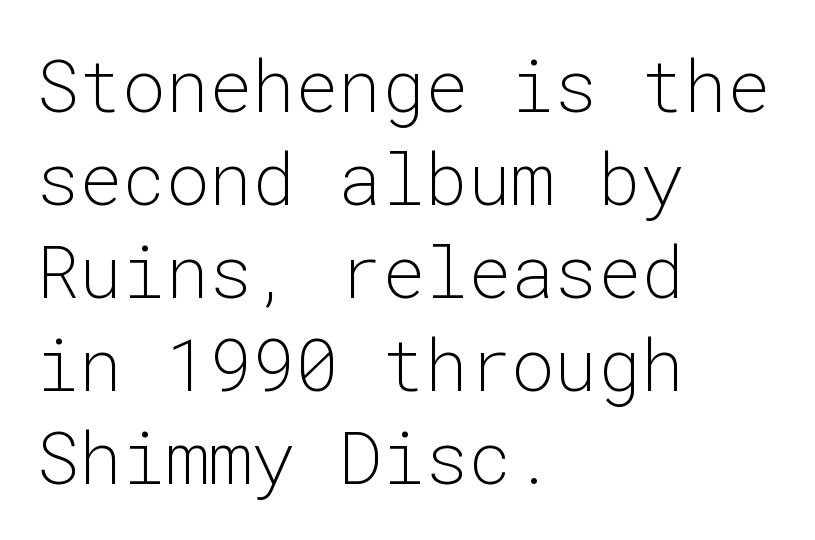
Q: Is the text bold? A: No.
Q: Is the text italic (slanted)? A: No, it is upright.
Q: Is the typeface a serif or a sans-serif typeface? A: Sans-serif.
Q: Is the text underlined? A: No.
Q: How is the paragraph aligned? A: Left-aligned.
Q: Is the spacing between letters normal or unusually wide? A: Normal.
Q: Is the spacing between lines tight, normal or loose? A: Normal.
Q: Width (condensed, normal, or wide)? A: Normal.
Q: Stroke contrast? A: Low.
Q: x-height? A: Medium.
Q: Monospaced? A: Yes.
